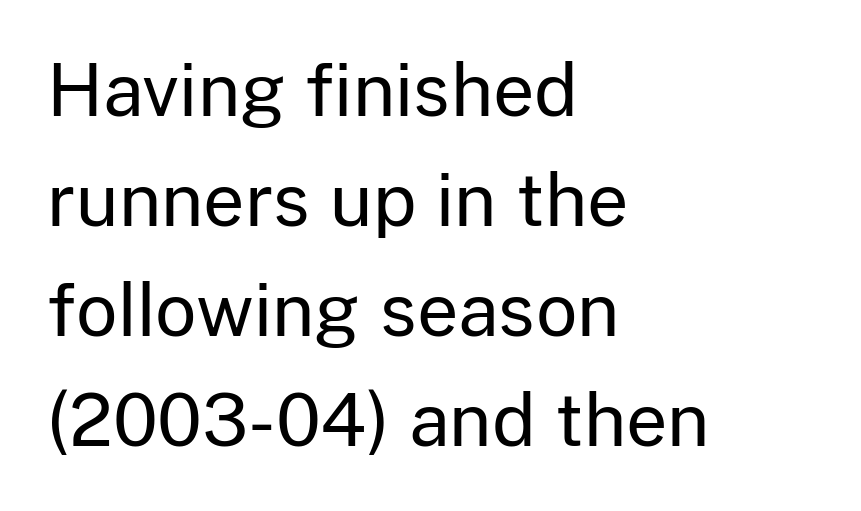
{"serif": "no", "italic": "no", "bold": "no", "weight": "regular", "width": "normal", "stroke_contrast": "low", "x_height": "medium", "monospaced": "no", "underline": "no", "align": "left", "line_spacing": "normal", "line_spacing_ratio": 1.53, "letter_spacing": "normal", "letter_spacing_em": 0.0, "glyph_px": 72}
